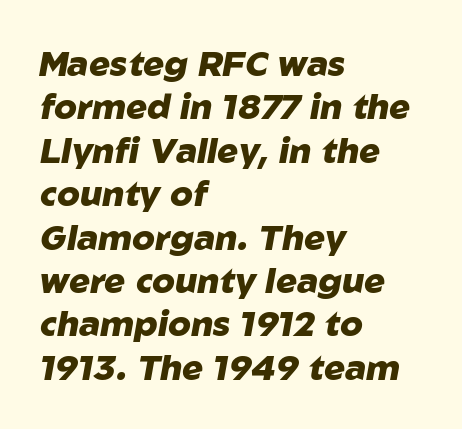
Q: Is the text bold? A: Yes.
Q: Is the text italic (slanted)? A: Yes, it leans right by about 10 degrees.
Q: Is the text underlined? A: No.
Q: How is the paragraph aligned? A: Left-aligned.
Q: Is the spacing between letters normal or unusually wide? A: Normal.
Q: Width (condensed, normal, or wide)? A: Normal.
Q: Stroke contrast? A: Low.
Q: x-height? A: Medium.
Q: Monospaced? A: No.
